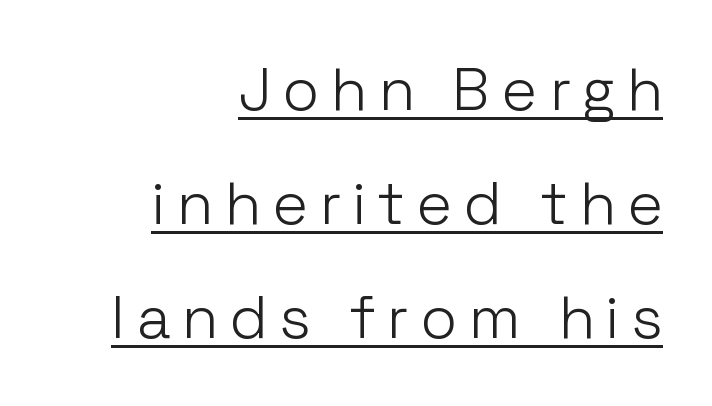
{"serif": "no", "italic": "no", "bold": "no", "weight": "light", "width": "normal", "stroke_contrast": "low", "x_height": "medium", "monospaced": "no", "underline": "yes", "align": "right", "line_spacing": "loose", "line_spacing_ratio": 1.9, "letter_spacing": "wide", "letter_spacing_em": 0.21, "glyph_px": 60}
